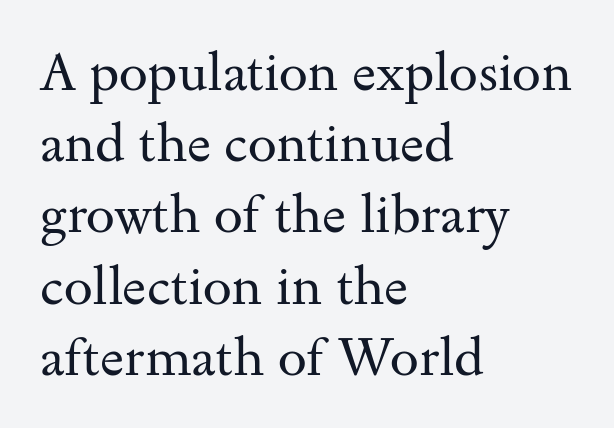
What kind of face is this? One with serifs. These lines sit exactly where default settings would place them. The area under the type is left untouched. These lines are rendered in a variable-pitch font. The passage is arranged the way most books set body copy — flush left.
